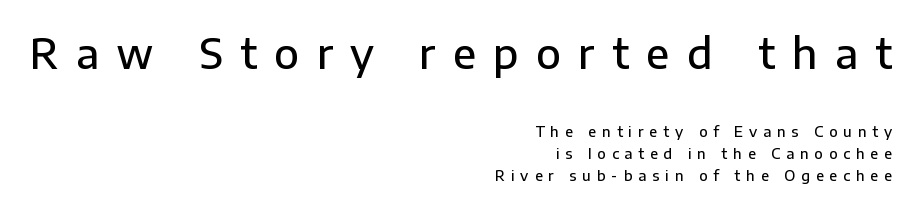
{"serif": "no", "italic": "no", "bold": "semi", "weight": "semibold", "width": "normal", "stroke_contrast": "low", "x_height": "medium", "monospaced": "no", "underline": "no", "align": "right", "line_spacing": "normal", "line_spacing_ratio": 1.55, "letter_spacing": "wide", "letter_spacing_em": 0.42, "larger_block": "first", "size_ratio": 2.93, "glyph_px": 41}
